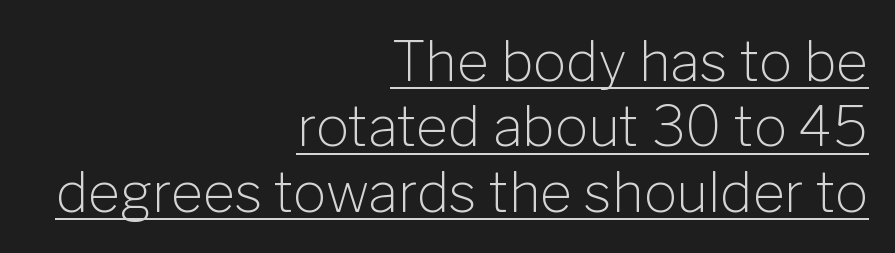
{"serif": "no", "italic": "no", "bold": "no", "weight": "light", "width": "normal", "stroke_contrast": "low", "x_height": "medium", "monospaced": "no", "underline": "yes", "align": "right", "line_spacing_ratio": 1.19, "letter_spacing": "normal", "letter_spacing_em": 0.0, "glyph_px": 55}
